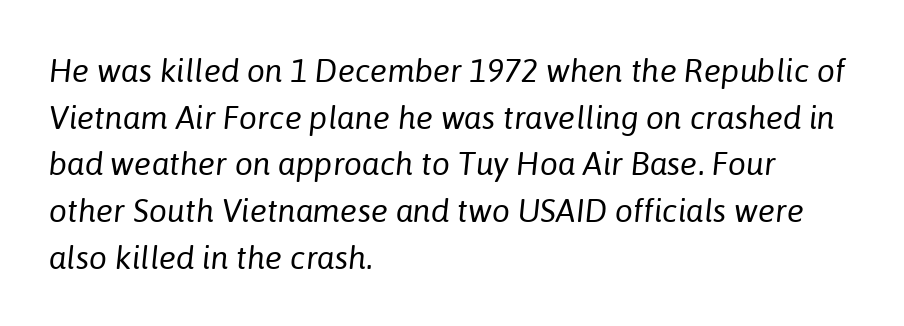
{"italic": "yes", "lean": "right", "slant_degrees": 6, "bold": "no", "weight": "regular", "width": "normal", "stroke_contrast": "low", "x_height": "medium", "monospaced": "no", "underline": "no", "align": "left", "line_spacing": "normal", "line_spacing_ratio": 1.46, "letter_spacing": "normal", "letter_spacing_em": 0.0, "glyph_px": 32}
